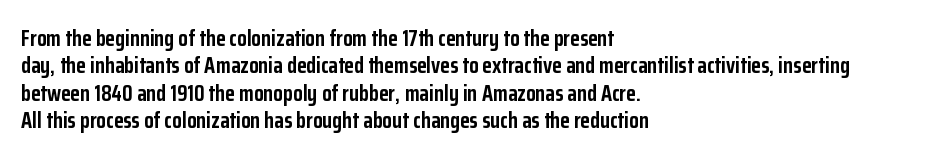
Chunky letters — that's bold for sure. Caption: standard tracking, unaltered. Descenders are the only things crossing below the line. Typeset ragged right — the left edge is the straight one. The letters stand upright; this is a roman face.
